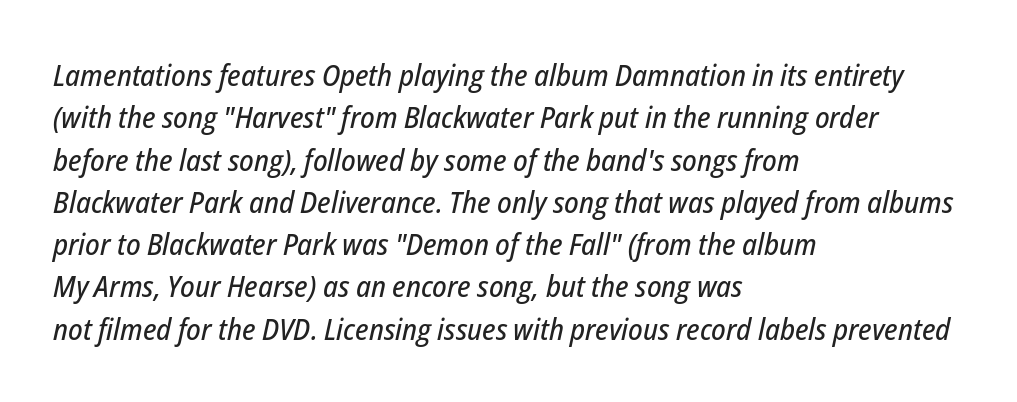
Q: Is the text italic (slanted)? A: Yes, it leans right by about 12 degrees.
Q: Is the text underlined? A: No.
Q: How is the paragraph aligned? A: Left-aligned.
Q: Is the spacing between letters normal or unusually wide? A: Normal.
Q: Is the spacing between lines tight, normal or loose? A: Normal.
Q: Width (condensed, normal, or wide)? A: Condensed.
Q: Stroke contrast? A: Low.
Q: x-height? A: Medium.
Q: Monospaced? A: No.
